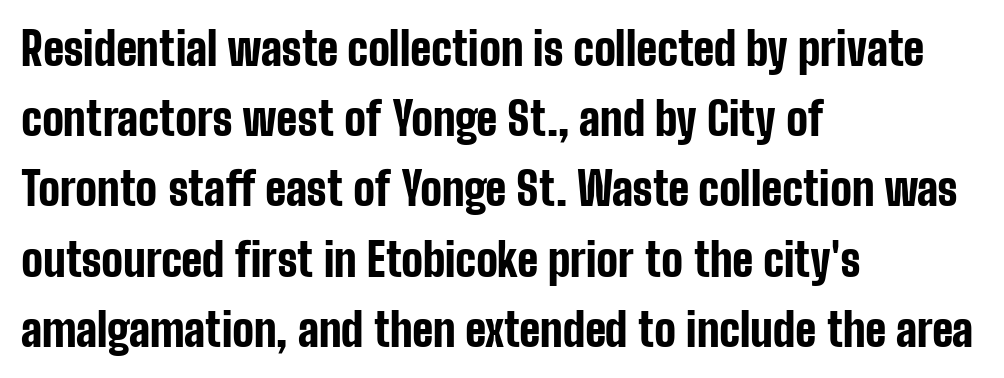
Q: Is the text bold? A: Yes.
Q: Is the text italic (slanted)? A: No, it is upright.
Q: Is the typeface a serif or a sans-serif typeface? A: Sans-serif.
Q: Is the text underlined? A: No.
Q: How is the paragraph aligned? A: Left-aligned.
Q: Is the spacing between letters normal or unusually wide? A: Normal.
Q: Is the spacing between lines tight, normal or loose? A: Normal.
Q: Width (condensed, normal, or wide)? A: Condensed.
Q: Stroke contrast? A: Low.
Q: x-height? A: Medium.
Q: Monospaced? A: No.
